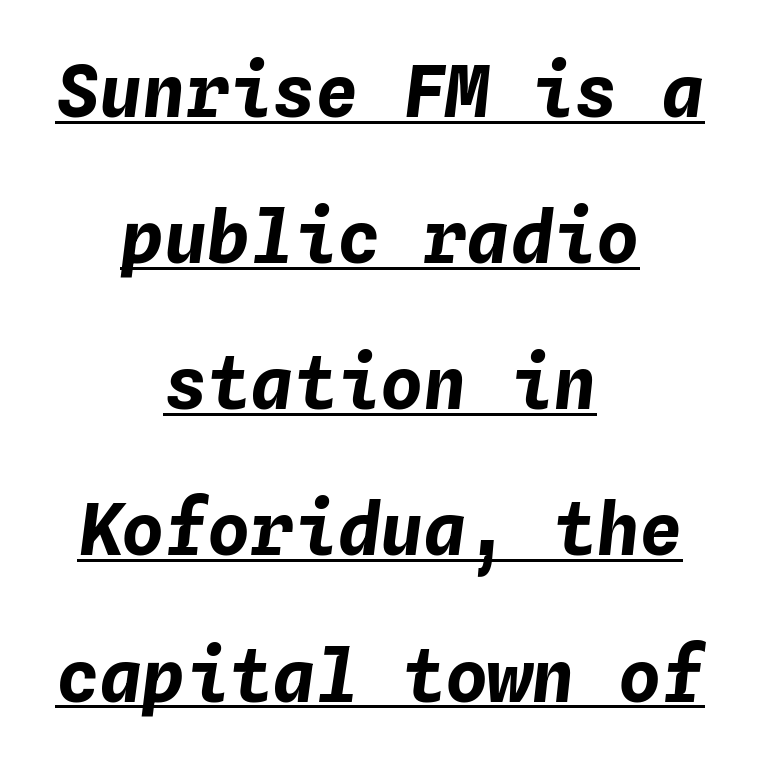
Bold? Absolutely — the strokes are thick and heavy. The tracking reads as untouched default to a designer's eye. Decoration check: the copy is underlined. A great deal of white space separates one row of letters from the next. In terms of posture, this sample is oblique.
